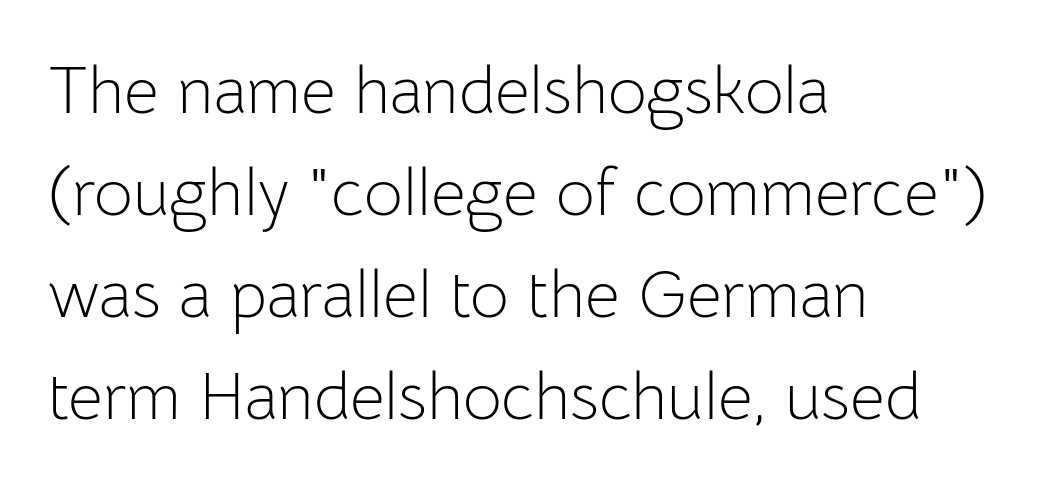
Q: Is the text bold? A: No.
Q: Is the text italic (slanted)? A: No, it is upright.
Q: Is the typeface a serif or a sans-serif typeface? A: Sans-serif.
Q: Is the text underlined? A: No.
Q: How is the paragraph aligned? A: Left-aligned.
Q: Is the spacing between letters normal or unusually wide? A: Normal.
Q: Is the spacing between lines tight, normal or loose? A: Normal.
Q: Width (condensed, normal, or wide)? A: Normal.
Q: Stroke contrast? A: Low.
Q: x-height? A: Medium.
Q: Monospaced? A: No.
